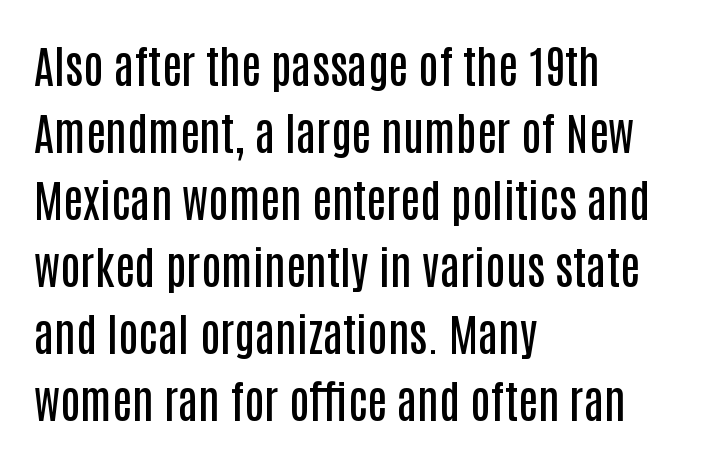
A sans-serif font was chosen for this passage. Any mark beneath the type? The region is blank. You could not count columns in this text — the font is proportionally spaced. Style check: upright. Short and long lines alike share a common starting point at left.
